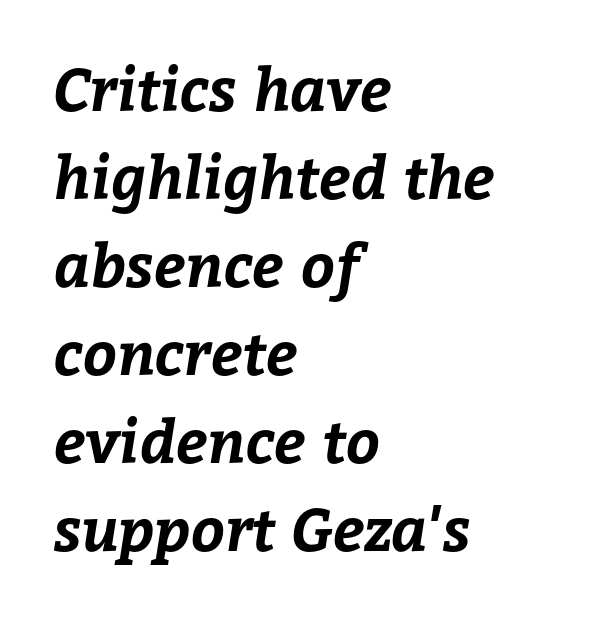
Q: Is the text bold? A: Yes.
Q: Is the text underlined? A: No.
Q: How is the paragraph aligned? A: Left-aligned.
Q: Is the spacing between letters normal or unusually wide? A: Normal.
Q: Is the spacing between lines tight, normal or loose? A: Normal.
Q: Width (condensed, normal, or wide)? A: Normal.
Q: Stroke contrast? A: Low.
Q: x-height? A: Medium.
Q: Monospaced? A: No.
